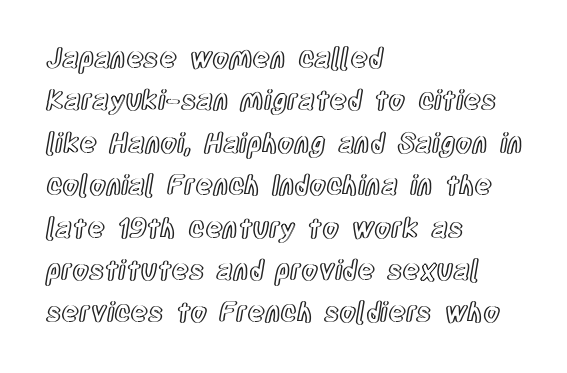
{"underline": "no", "align": "left", "line_spacing": "normal", "line_spacing_ratio": 1.57, "letter_spacing": "normal", "letter_spacing_em": 0.0, "glyph_px": 27}
